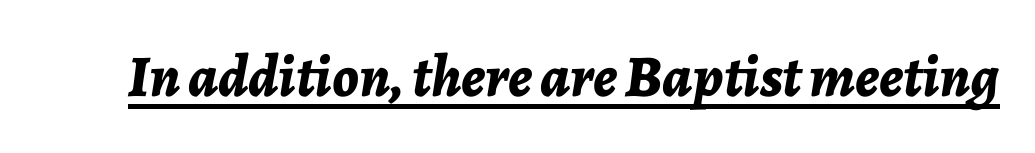
The image shows 59 px bold type, italic (leaning right); set normal letter spacing, underlined; low stroke contrast and a medium x-height.
